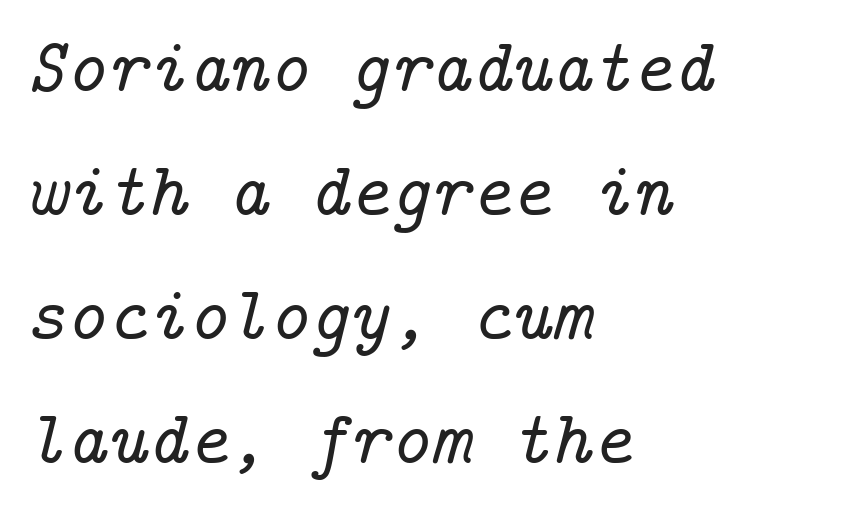
{"serif": "yes", "italic": "yes", "lean": "right", "slant_degrees": 14, "width": "normal", "stroke_contrast": "low", "x_height": "medium", "underline": "no", "align": "left", "line_spacing": "normal", "line_spacing_ratio": 1.61, "letter_spacing": "normal", "letter_spacing_em": 0.0, "glyph_px": 77}
